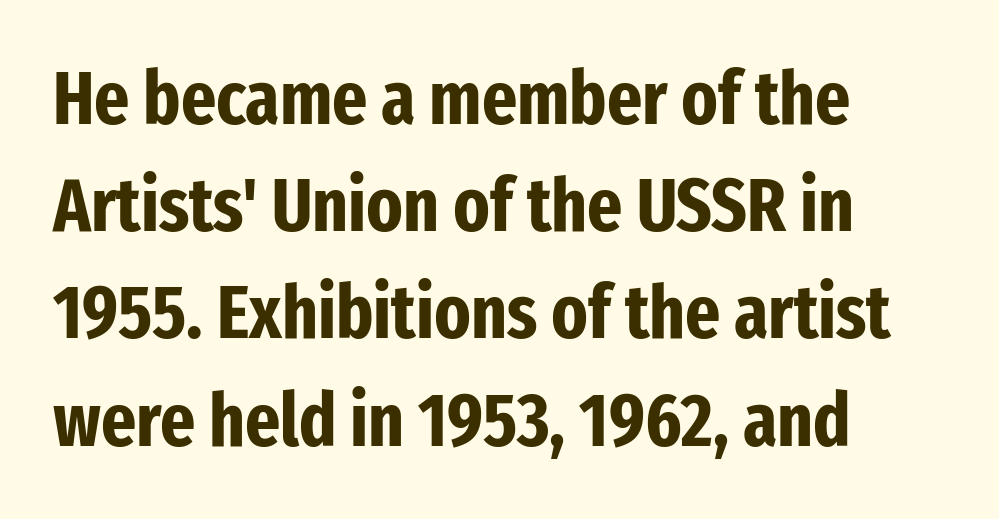
{"serif": "no", "italic": "no", "bold": "yes", "weight": "bold", "width": "condensed", "stroke_contrast": "low", "x_height": "medium", "monospaced": "no", "underline": "no", "align": "left", "line_spacing": "normal", "line_spacing_ratio": 1.43, "letter_spacing": "normal", "letter_spacing_em": 0.0, "glyph_px": 75}
